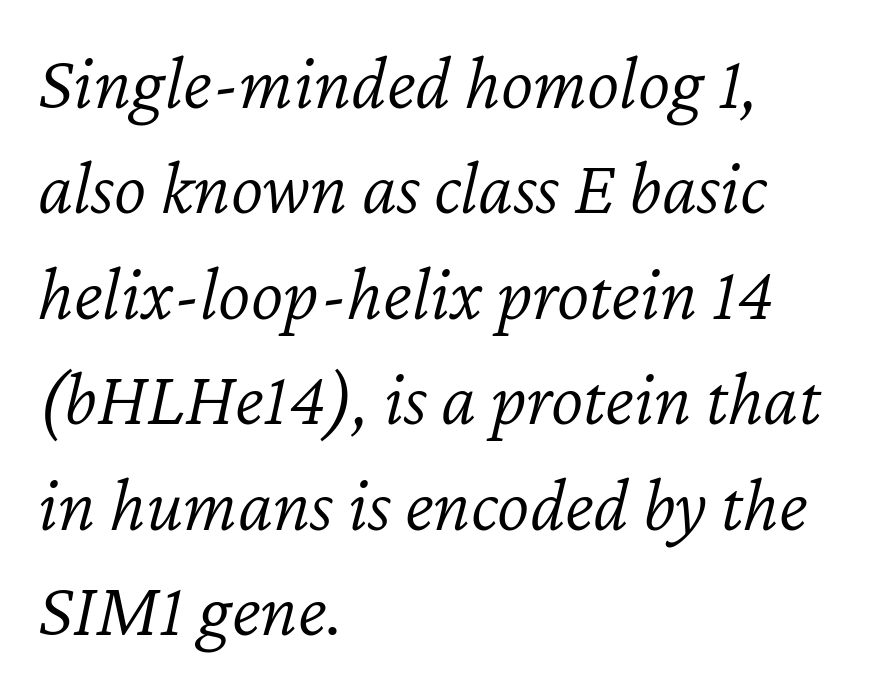
Each row of text sits above clean, open space. Which margin do the lines hug? The left one — the right edge is uneven. The letterforms sit shoulder to shoulder at normal distance. The rows are spaced the way most documents space them. Varying glyph widths throughout — classic text-font behaviour. Stem width sits at or under what a default text font uses.
